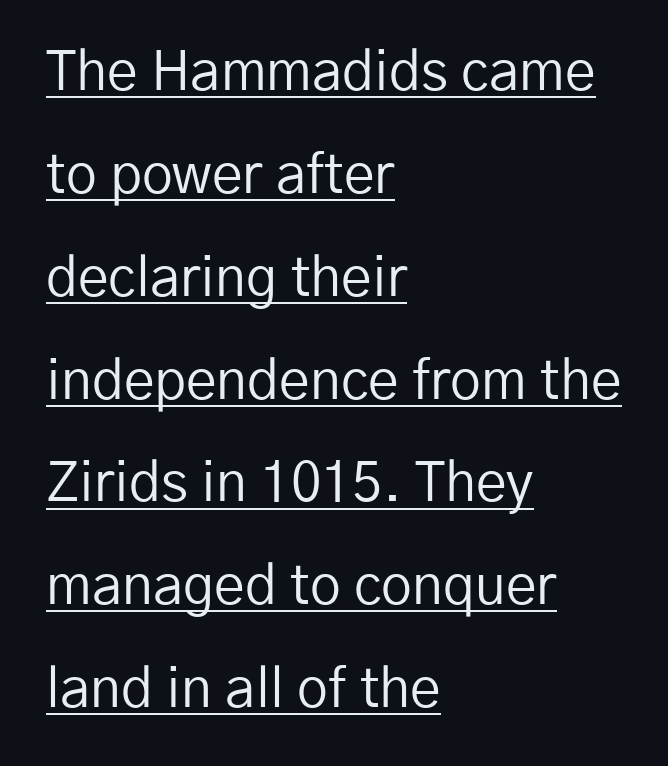
The image shows 55 px regular-weight sans-serif type, upright; set left-aligned, line spacing 1.87x, normal letter spacing, underlined; low stroke contrast and a medium x-height.
